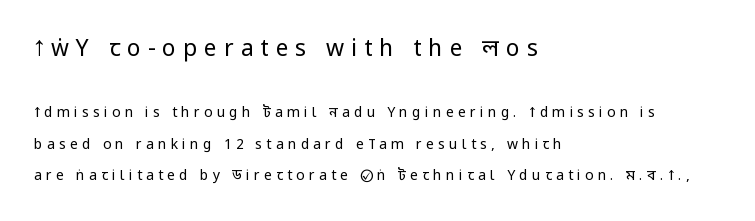
The image shows 23 px text type, upright; set left-aligned, loose line spacing (2.25x), unusually wide letter spacing (+0.3 em), not underlined; the first (top) block is 1.64x larger.
